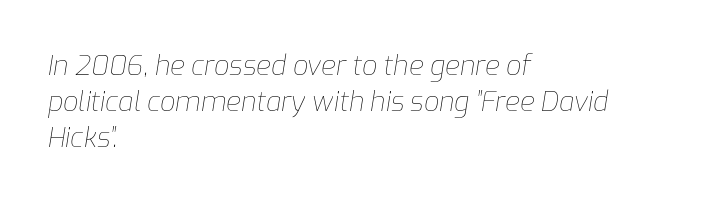
Q: Is the text bold? A: No.
Q: Is the text italic (slanted)? A: Yes, it leans right by about 9 degrees.
Q: Is the text underlined? A: No.
Q: How is the paragraph aligned? A: Left-aligned.
Q: Is the spacing between letters normal or unusually wide? A: Normal.
Q: Is the spacing between lines tight, normal or loose? A: Normal.
